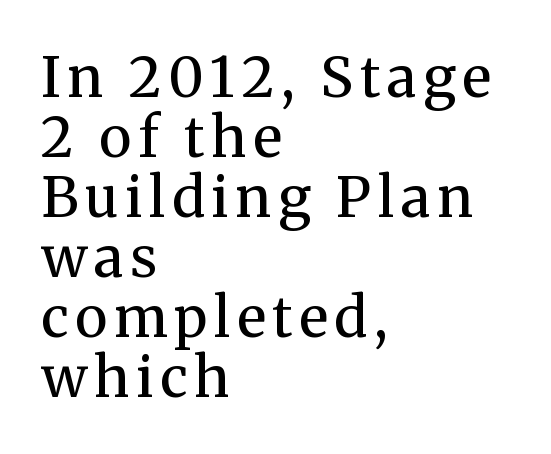
{"serif": "yes", "italic": "no", "bold": "no", "weight": "regular", "width": "normal", "stroke_contrast": "medium", "x_height": "medium", "monospaced": "no", "underline": "no", "align": "left", "line_spacing": "tight", "line_spacing_ratio": 1.07, "glyph_px": 56}
